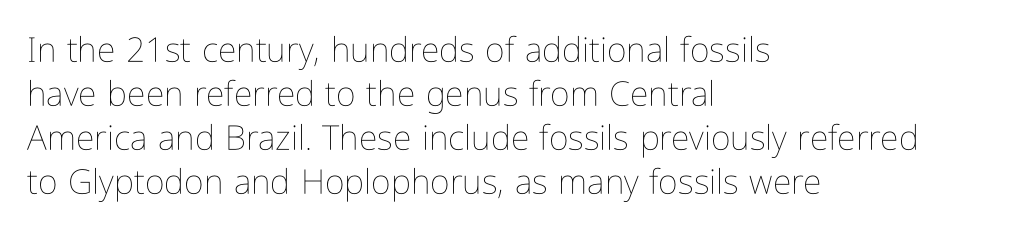
The typeface has the unassuming heft of standard copy or less. Descenders are the only things crossing below the line. Posture: straight, roman, zero tilt. Reading down the column, the eye jumps a familiar distance to each next line. Teacher's note: observe the even left margin — that is flush-left alignment. Looks like regular typesetting: each glyph gets only the width it needs.
